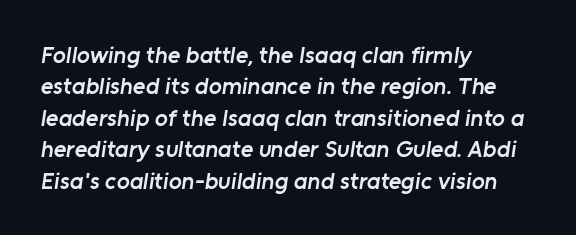
{"bold": "semi", "underline": "no", "align": "left", "line_spacing": "normal", "line_spacing_ratio": 1.31, "letter_spacing": "normal", "letter_spacing_em": 0.0, "glyph_px": 24}
